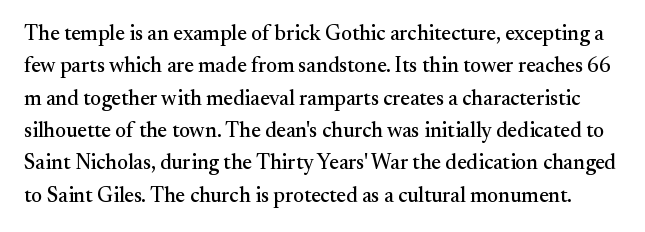
Interline gaps are of average width in this sample. Caption: standard tracking, unaltered. Tall strokes in this sample are plumb rather than angled. Descender tails drop into unmarked territory.
